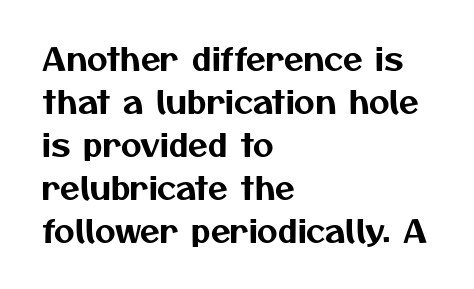
Q: Is the typeface a serif or a sans-serif typeface? A: Sans-serif.
Q: Is the text underlined? A: No.
Q: How is the paragraph aligned? A: Left-aligned.
Q: Is the spacing between letters normal or unusually wide? A: Normal.
Q: Is the spacing between lines tight, normal or loose? A: Normal.
Q: Width (condensed, normal, or wide)? A: Normal.
Q: Stroke contrast? A: Medium.
Q: x-height? A: Medium.
Q: Monospaced? A: No.
